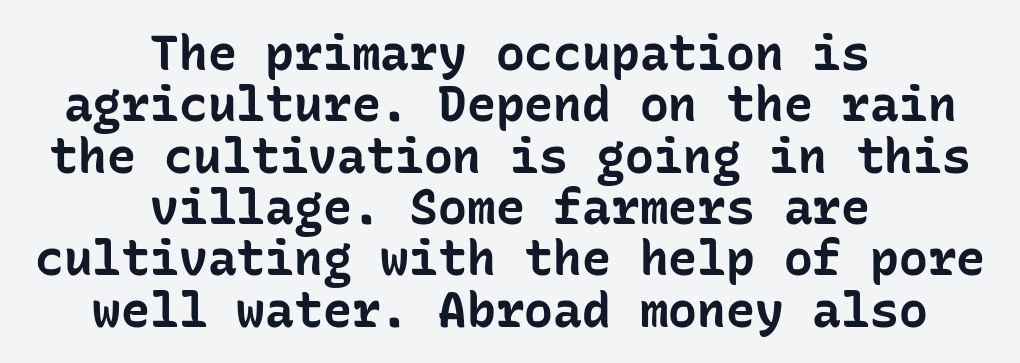
{"serif": "no", "italic": "no", "bold": "yes", "weight": "bold", "width": "normal", "stroke_contrast": "low", "x_height": "medium", "monospaced": "yes", "underline": "no", "align": "center", "line_spacing": "tight", "line_spacing_ratio": 1.07, "letter_spacing": "normal", "letter_spacing_em": 0.0, "glyph_px": 48}
